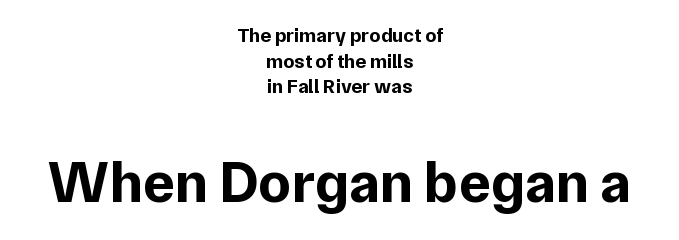
{"serif": "no", "italic": "no", "bold": "yes", "weight": "bold", "width": "normal", "stroke_contrast": "low", "x_height": "medium", "monospaced": "no", "underline": "no", "align": "center", "line_spacing": "normal", "line_spacing_ratio": 1.28, "letter_spacing": "normal", "letter_spacing_em": 0.0, "larger_block": "second", "size_ratio": 2.95, "glyph_px": 59}
